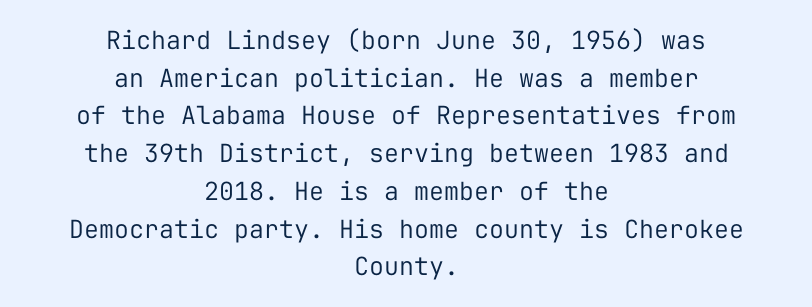
Here the glyphs are tracked normally, forming tight word shapes. Any mark beneath the type? The region is blank. A typesetter would call this leading conventional body-copy spacing. Where is the straight margin? There isn't one; the lines are centered.
